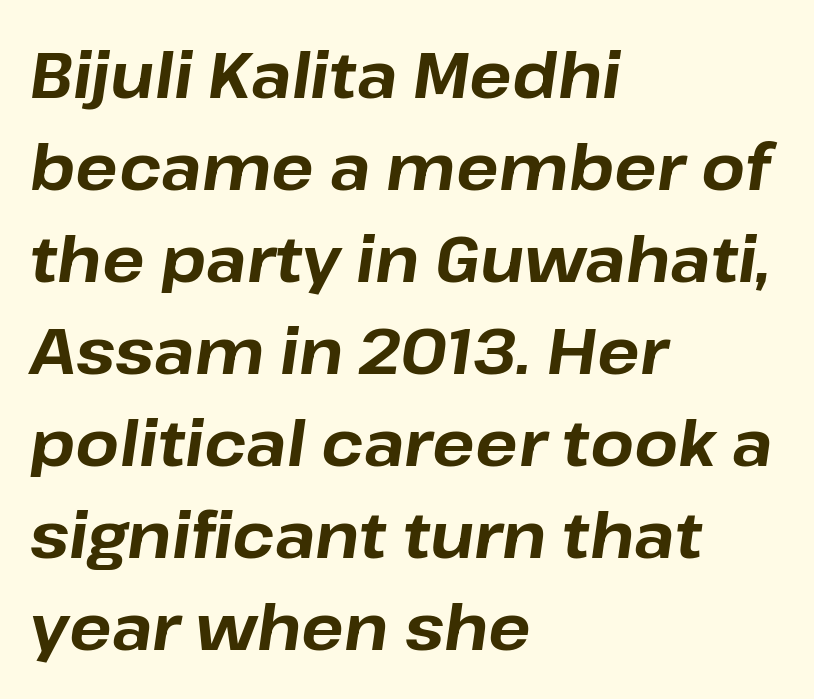
Is this a fixed-width face? No — the glyphs have proportional, varying widths. Rule under the text: the space is simply empty. Caption: bold face, heavy strokes. Compared with a centered layout, this one pins lines to the left instead.
